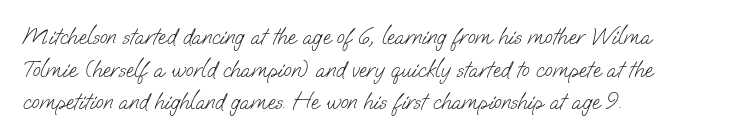
Q: Is the text bold? A: No.
Q: Is the text underlined? A: No.
Q: How is the paragraph aligned? A: Left-aligned.
Q: Is the spacing between letters normal or unusually wide? A: Normal.
Q: Is the spacing between lines tight, normal or loose? A: Normal.
